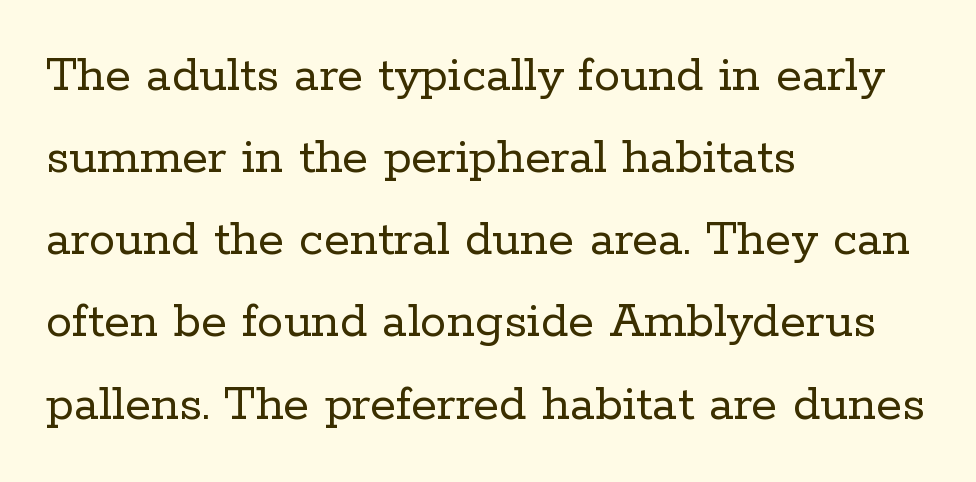
Q: Is the text bold? A: No.
Q: Is the text italic (slanted)? A: No, it is upright.
Q: Is the typeface a serif or a sans-serif typeface? A: Serif.
Q: Is the text underlined? A: No.
Q: How is the paragraph aligned? A: Left-aligned.
Q: Is the spacing between letters normal or unusually wide? A: Normal.
Q: Is the spacing between lines tight, normal or loose? A: Normal.
Q: Width (condensed, normal, or wide)? A: Normal.
Q: Stroke contrast? A: Low.
Q: x-height? A: Medium.
Q: Monospaced? A: No.
